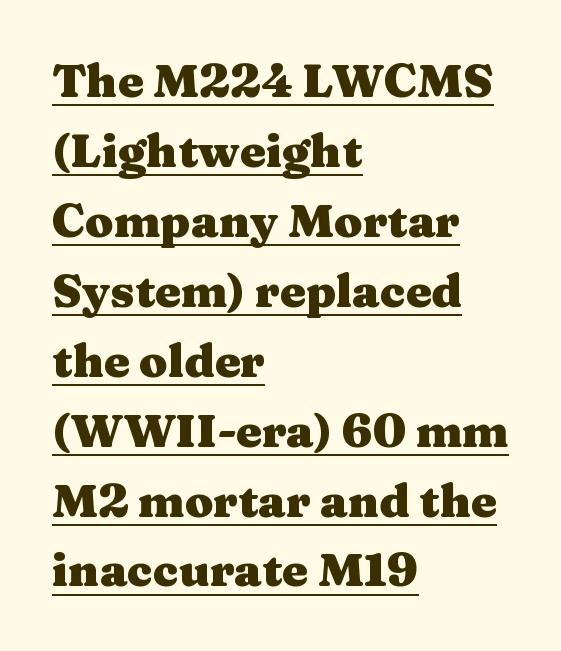
{"serif": "yes", "italic": "no", "bold": "yes", "weight": "heavy", "width": "wide", "stroke_contrast": "medium", "x_height": "medium", "monospaced": "no", "underline": "yes", "align": "left", "line_spacing": "normal", "line_spacing_ratio": 1.52, "letter_spacing": "normal", "letter_spacing_em": 0.0, "glyph_px": 46}
